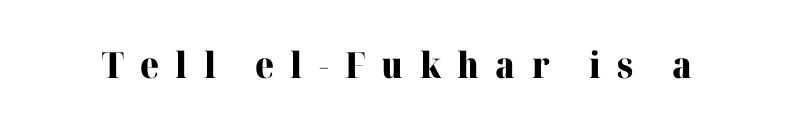
The image shows 36 px heavy serif type, upright; set unusually wide letter spacing (+0.45 em), not underlined; high stroke contrast and a medium x-height.
